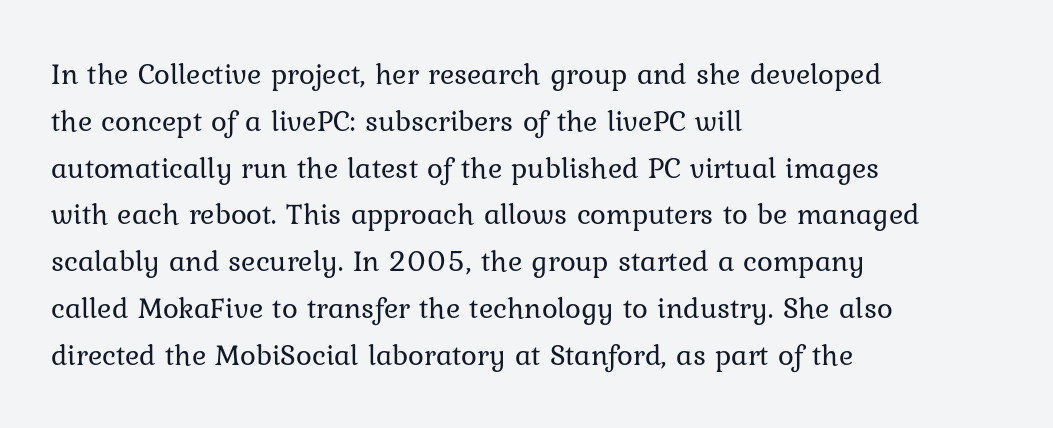
Underlining? Definitely not there. The rendering keeps characters at their native spacing. Every character sits straight up, as roman type does. Does the leading feel generous? No, just average. This reads as an unemphasized weight, regular at the heaviest.
